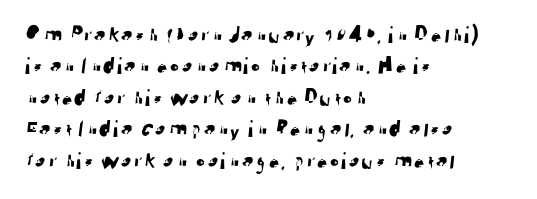
{"underline": "no", "align": "left", "line_spacing": "normal", "line_spacing_ratio": 1.31, "letter_spacing": "normal", "letter_spacing_em": 0.0, "glyph_px": 24}
